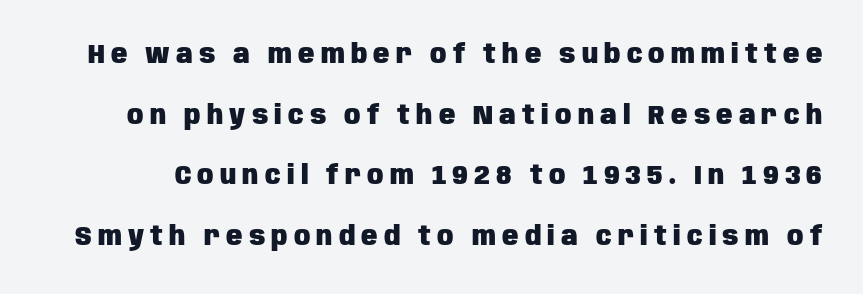
{"italic": "no", "bold": "yes", "underline": "no", "line_spacing": "loose", "line_spacing_ratio": 2.25, "letter_spacing": "wide", "letter_spacing_em": 0.23, "glyph_px": 27}
